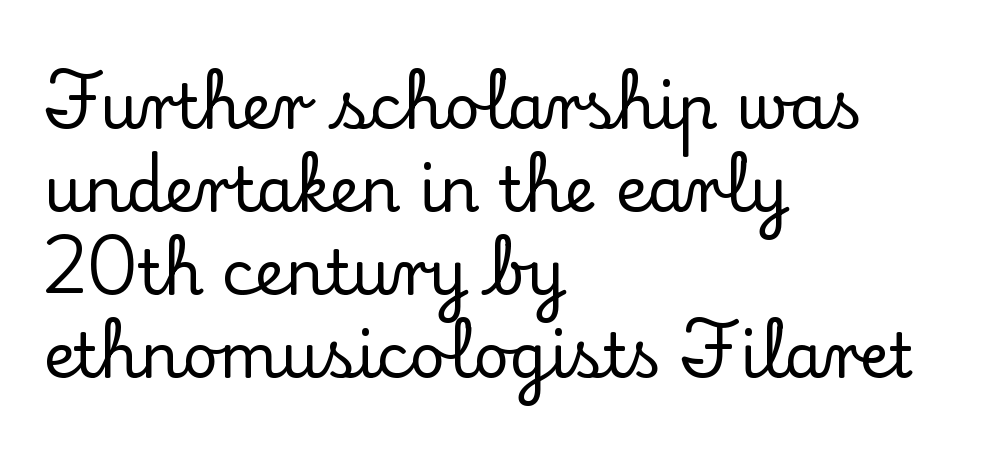
Q: Is the text italic (slanted)? A: No, it is upright.
Q: Is the typeface a serif or a sans-serif typeface? A: Serif.
Q: Is the text underlined? A: No.
Q: How is the paragraph aligned? A: Left-aligned.
Q: Is the spacing between letters normal or unusually wide? A: Normal.
Q: Is the spacing between lines tight, normal or loose? A: Normal.
Q: Width (condensed, normal, or wide)? A: Normal.
Q: Stroke contrast? A: Low.
Q: x-height? A: Small.
Q: Monospaced? A: No.
